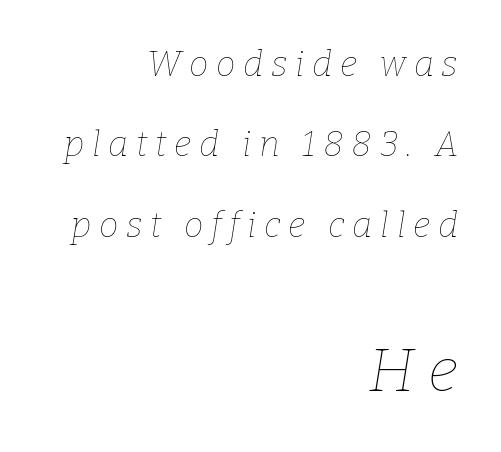
A flush-right, rag-left setting is used for this passage. A quiet, ordinary-to-light weight characterises the typeface. Airy leading. In this sample the second text group is rendered at the bigger scale. Glance below the letters and you will spot only blank space.
